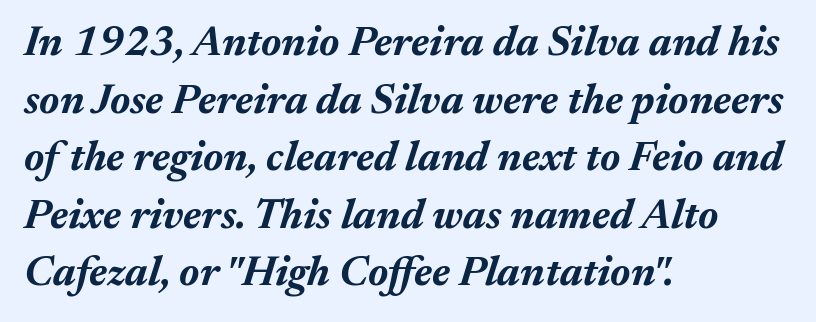
The image shows 42 px bold type, italic (leaning right); set left-aligned, normal line spacing (1.37x), normal letter spacing, not underlined; medium stroke contrast and a medium x-height.
